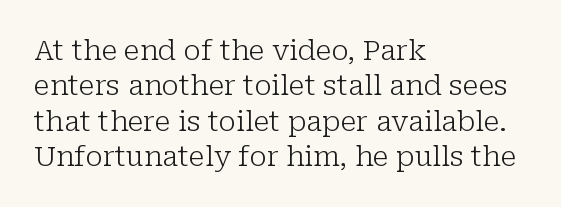
Q: Is the text bold? A: No.
Q: Is the text italic (slanted)? A: No, it is upright.
Q: Is the typeface a serif or a sans-serif typeface? A: Serif.
Q: Is the text underlined? A: No.
Q: How is the paragraph aligned? A: Left-aligned.
Q: Is the spacing between letters normal or unusually wide? A: Normal.
Q: Is the spacing between lines tight, normal or loose? A: Normal.
Q: Width (condensed, normal, or wide)? A: Normal.
Q: Stroke contrast? A: Low.
Q: x-height? A: Medium.
Q: Monospaced? A: No.
